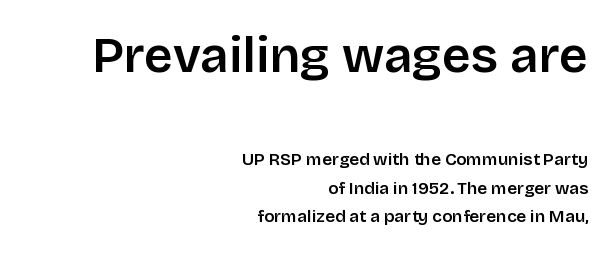
Q: Is the text bold? A: Semi-bold.
Q: Is the text italic (slanted)? A: No, it is upright.
Q: Is the typeface a serif or a sans-serif typeface? A: Sans-serif.
Q: Is the text underlined? A: No.
Q: How is the paragraph aligned? A: Right-aligned.
Q: Is the spacing between letters normal or unusually wide? A: Normal.
Q: Is the spacing between lines tight, normal or loose? A: Normal.
Q: Which block of text is set in a larger size, the first (top) or the second (bottom)? A: The first (top) one.
Q: Width (condensed, normal, or wide)? A: Normal.
Q: Stroke contrast? A: Low.
Q: x-height? A: Large.
Q: Monospaced? A: No.
